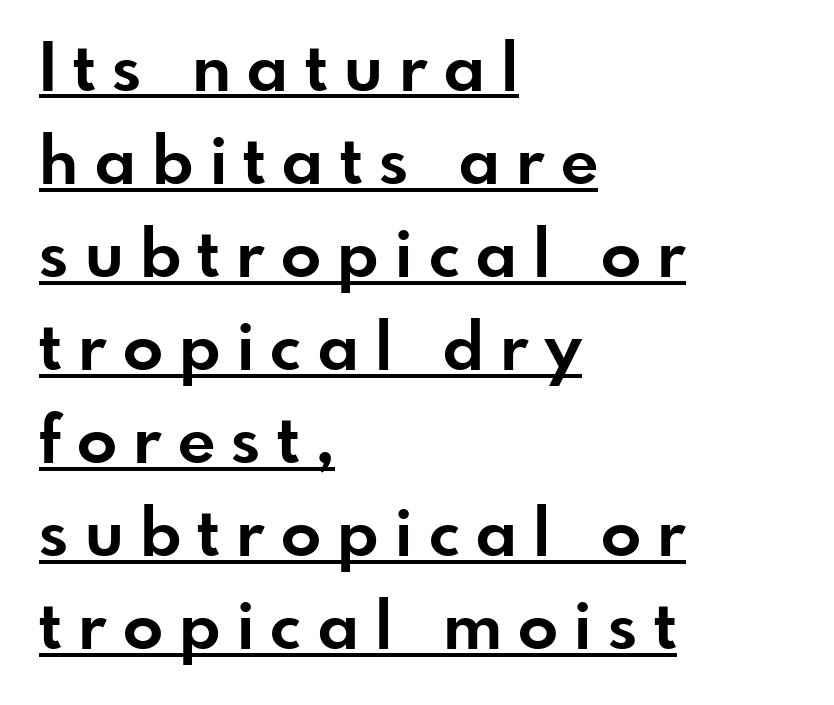
Type style note: lacks serifs. Look at the stroke-to-counter ratio: heavy, a bold. Leading: standard. This rendering features underlined lettering. Short and long lines alike share a common starting point at left.
